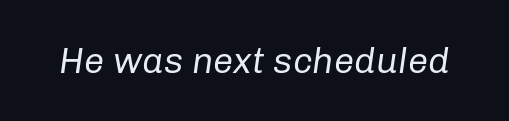
The image shows 36 px regular-weight type, italic (leaning right); set normal letter spacing, not underlined; low stroke contrast and a medium x-height.
